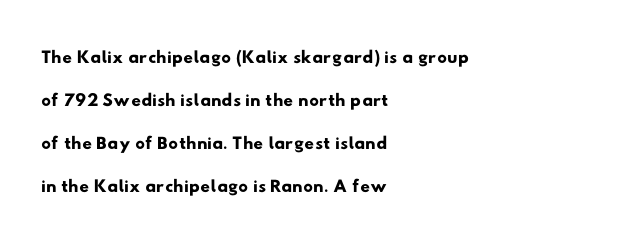
Letters rest on an invisible, unmarked baseline. Leading matches the norm, producing a regular column. Compared with typical body copy, the letter spacing here is the same. All the whitespace from short lines collects on the right.
